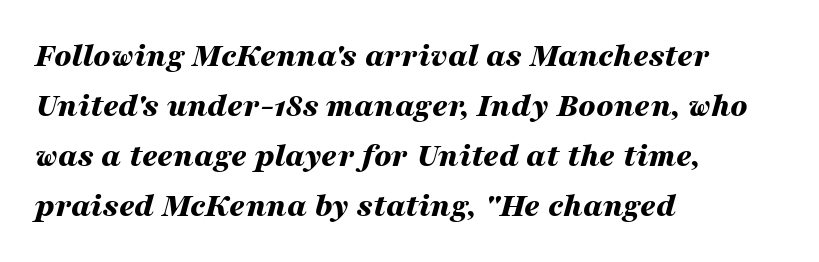
The passage shown is typed in a proportional face where columns would drift. Every letter is thick-stroked: bold, no question. Does the leading feel generous? No, just average. Here the glyphs are tracked normally, forming tight word shapes. Descender tails drop into unmarked territory.
